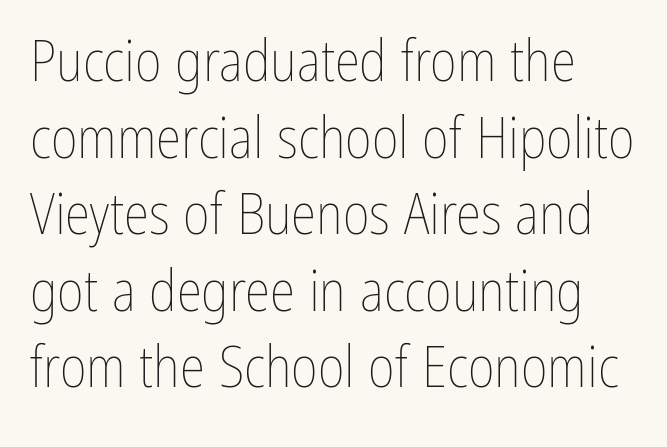
Think of a printed novel: that variable character pitch is what you see here. Standard letterfit; no display-style spreading of the glyphs. Each stroke keeps to a modest, everyday thickness or less. Descenders hang freely into open space.
